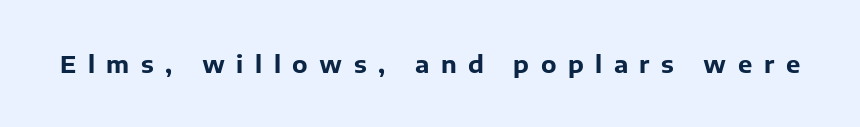
Q: Is the text bold? A: Yes.
Q: Is the text italic (slanted)? A: No, it is upright.
Q: Is the text underlined? A: No.
Q: Is the spacing between letters normal or unusually wide? A: Unusually wide.
